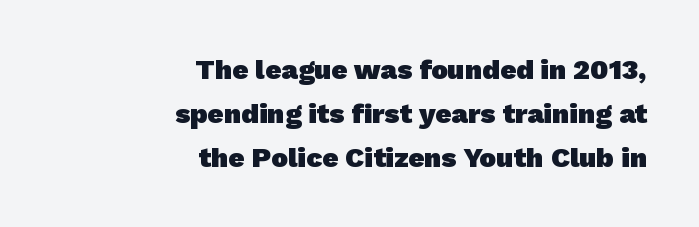
The image shows 28 px heavy sans-serif type; set right-aligned, normal line spacing (1.58x), normal letter spacing, not underlined; low stroke contrast and a medium x-height.
